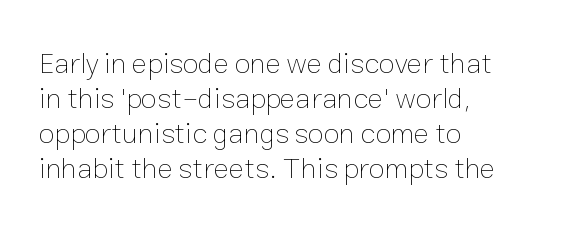
{"italic": "no", "bold": "no", "weight": "thin", "width": "normal", "stroke_contrast": "low", "x_height": "medium", "monospaced": "no", "underline": "no", "align": "left", "line_spacing_ratio": 1.21, "letter_spacing": "normal", "letter_spacing_em": 0.0, "glyph_px": 29}
